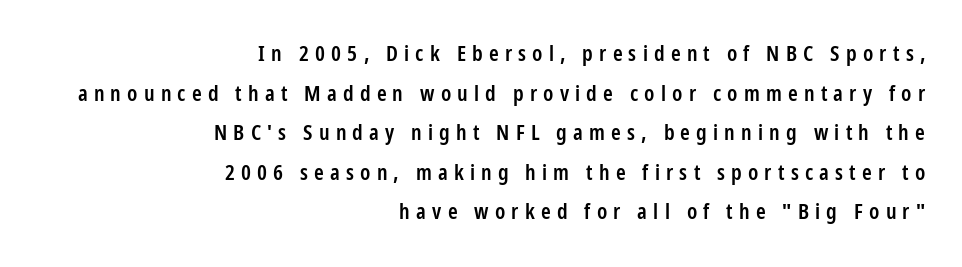
{"italic": "no", "bold": "semi", "underline": "no", "align": "right", "line_spacing_ratio": 1.8, "letter_spacing": "wide", "letter_spacing_em": 0.28, "glyph_px": 22}
